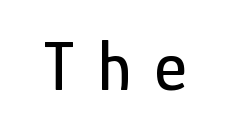
{"serif": "no", "italic": "no", "width": "condensed", "stroke_contrast": "low", "x_height": "medium", "monospaced": "no", "underline": "no", "letter_spacing": "wide", "letter_spacing_em": 0.33, "glyph_px": 70}
